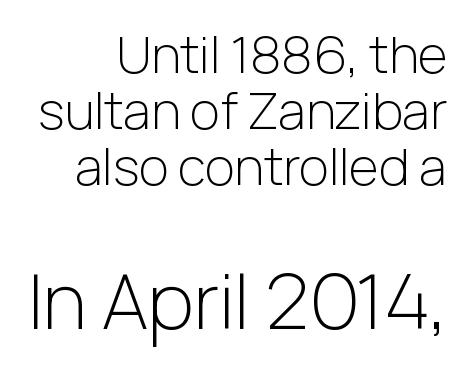
{"serif": "no", "italic": "no", "bold": "no", "weight": "light", "width": "normal", "stroke_contrast": "low", "x_height": "medium", "monospaced": "no", "underline": "no", "align": "right", "line_spacing": "tight", "line_spacing_ratio": 1.1, "letter_spacing": "normal", "letter_spacing_em": 0.0, "larger_block": "second", "size_ratio": 1.49, "glyph_px": 76}
